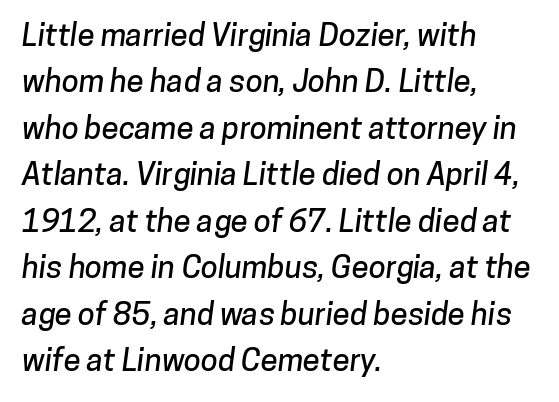
{"serif": "no", "width": "normal", "stroke_contrast": "low", "x_height": "medium", "monospaced": "no", "underline": "no", "align": "left", "line_spacing": "normal", "line_spacing_ratio": 1.5, "letter_spacing": "normal", "letter_spacing_em": 0.0, "glyph_px": 31}
